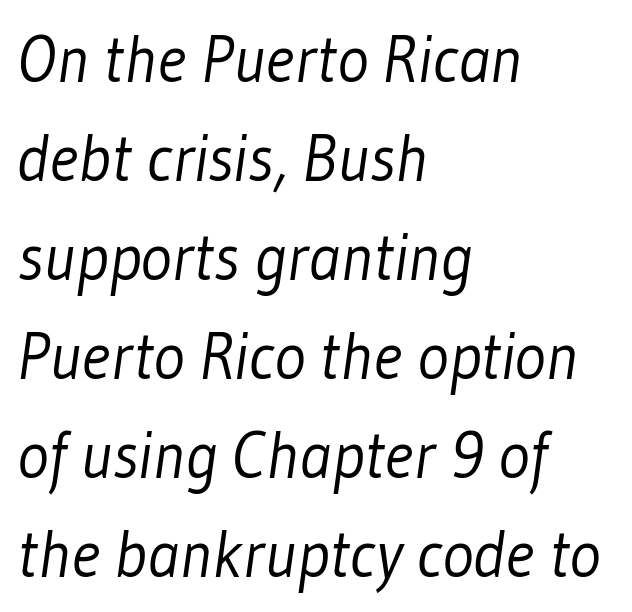
Descenders hang freely into open space. Reading down the column, the eye jumps a familiar distance to each next line. This sample uses a sans-serif face. Tracking here is standard; glyphs follow each other at the usual distance. A student would call this left alignment; a typographer would say flush left, rag right. No heavy texture on the line: the type isn't bold.
